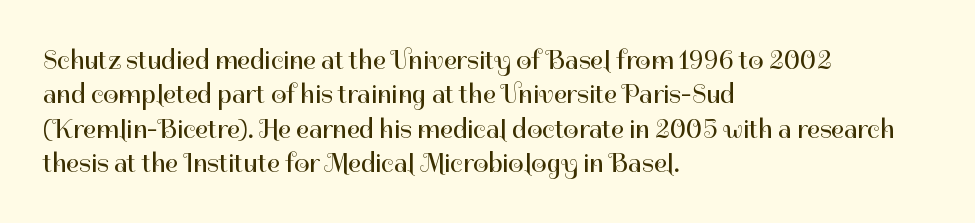
The image shows 27 px text type, upright; set left-aligned, normal line spacing (1.27x), normal letter spacing, not underlined.
